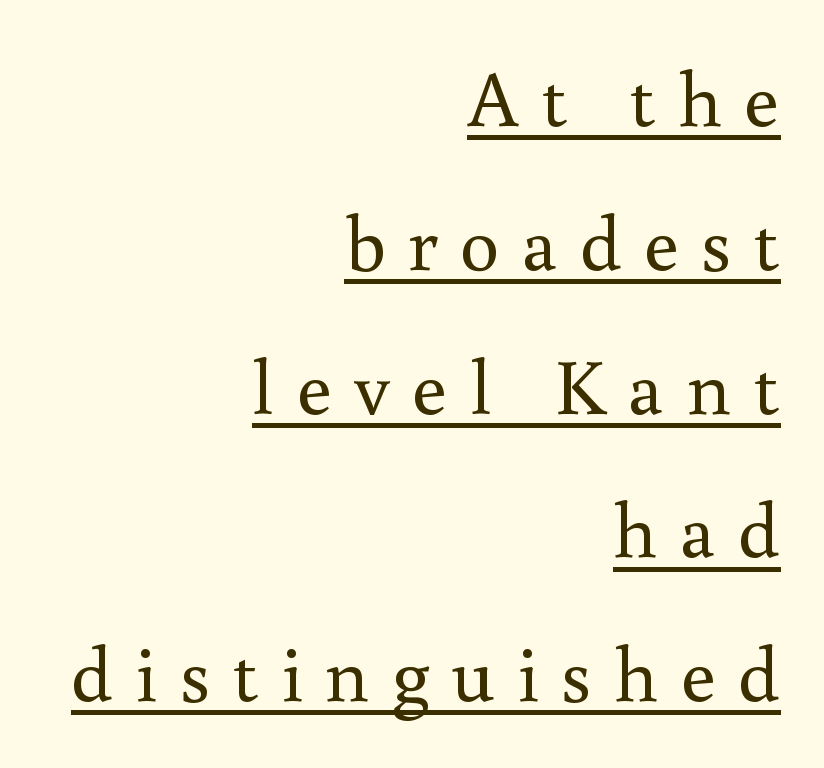
Substantial extra tracking has been applied to these lines. A typesetter would call this proportional, since set widths differ per character. This rendering uses right alignment, leaving the left contour irregular. Unbolded letterforms with no extra heft. What decoration does the sample have? An underline. Old-style or modern, the face here clearly has serifs.
